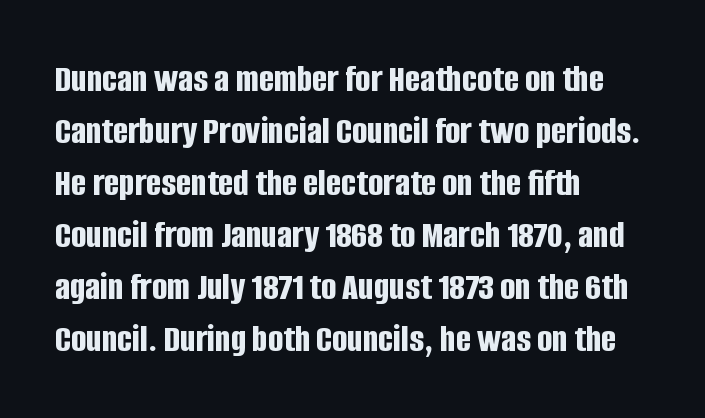
Q: Is the text bold? A: Yes.
Q: Is the text italic (slanted)? A: No, it is upright.
Q: Is the typeface a serif or a sans-serif typeface? A: Sans-serif.
Q: Is the text underlined? A: No.
Q: How is the paragraph aligned? A: Left-aligned.
Q: Is the spacing between letters normal or unusually wide? A: Normal.
Q: Is the spacing between lines tight, normal or loose? A: Normal.
Q: Width (condensed, normal, or wide)? A: Condensed.
Q: Stroke contrast? A: Low.
Q: x-height? A: Large.
Q: Monospaced? A: No.
